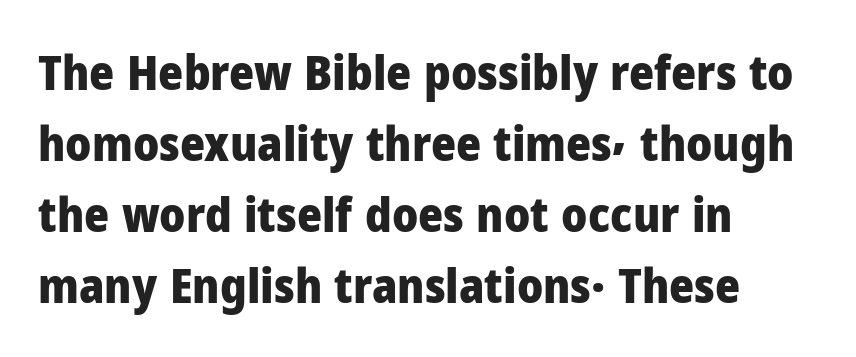
The image shows 48 px heavy sans-serif type, upright; set left-aligned, normal line spacing (1.48x), normal letter spacing, not underlined; low stroke contrast and a medium x-height.
